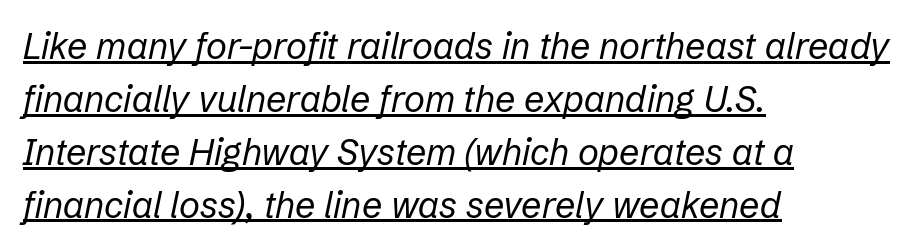
Q: Is the text bold? A: No.
Q: Is the text italic (slanted)? A: Yes, it leans right by about 12 degrees.
Q: Is the text underlined? A: Yes.
Q: How is the paragraph aligned? A: Left-aligned.
Q: Is the spacing between letters normal or unusually wide? A: Normal.
Q: Is the spacing between lines tight, normal or loose? A: Normal.
Q: Width (condensed, normal, or wide)? A: Normal.
Q: Stroke contrast? A: Low.
Q: x-height? A: Medium.
Q: Monospaced? A: No.
